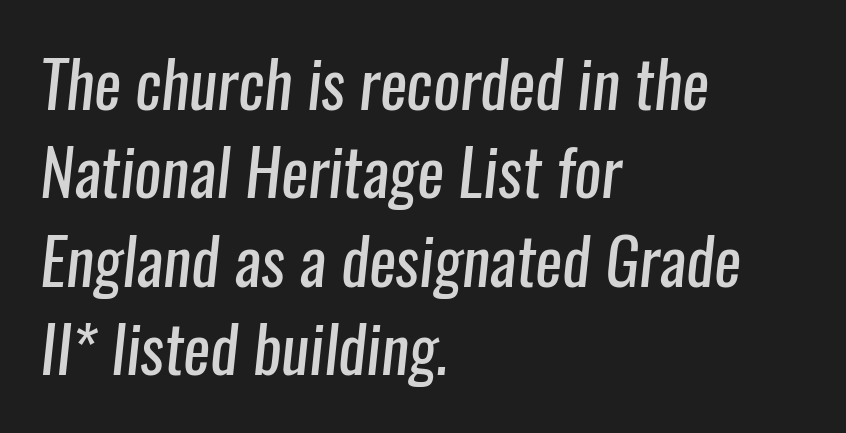
Observe the ordinary spacing: letters are neighbours, not strangers. Compared with typical paragraphs, the rows here are spaced about the same. Typeset ragged right — the left edge is the straight one. These lines are rendered in a variable-pitch font.
